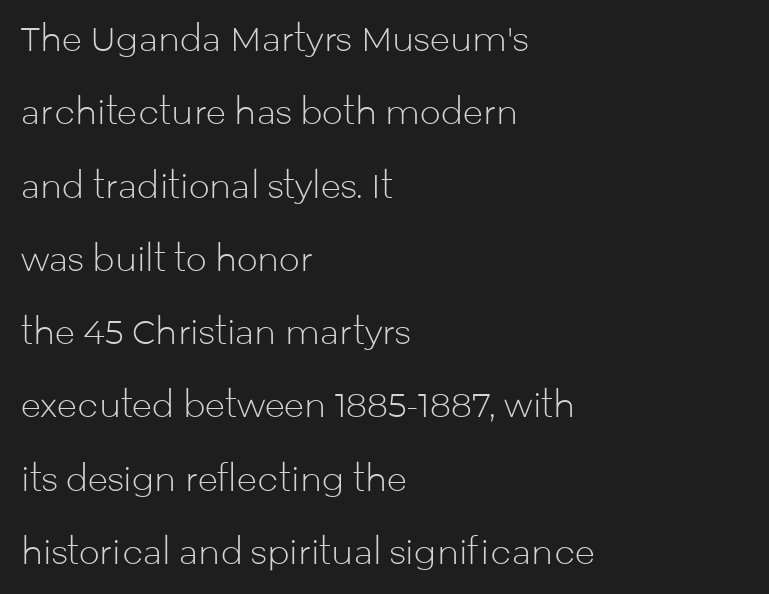
Q: Is the text bold? A: No.
Q: Is the text italic (slanted)? A: No, it is upright.
Q: Is the typeface a serif or a sans-serif typeface? A: Sans-serif.
Q: Is the text underlined? A: No.
Q: How is the paragraph aligned? A: Left-aligned.
Q: Is the spacing between letters normal or unusually wide? A: Normal.
Q: Is the spacing between lines tight, normal or loose? A: Loose.
Q: Width (condensed, normal, or wide)? A: Normal.
Q: Stroke contrast? A: Low.
Q: x-height? A: Medium.
Q: Monospaced? A: No.
